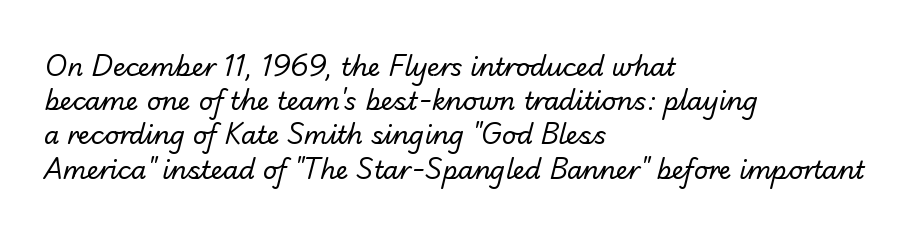
A clean baseline with only descenders dipping below it. Counters stay open thanks to moderate or lighter strokes. Words appear dense and cohesive because spacing is normal. Quick note: interline space is typical. Alignment: flush left.
